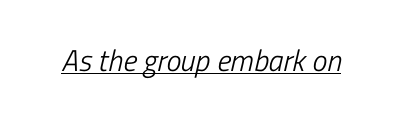
The image shows 30 px light, condensed type, italic (leaning right); set normal letter spacing, underlined; low stroke contrast and a medium x-height.
